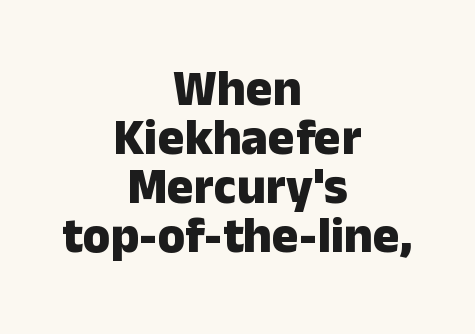
{"serif": "no", "italic": "no", "bold": "yes", "weight": "heavy", "width": "normal", "stroke_contrast": "low", "x_height": "medium", "monospaced": "no", "underline": "no", "align": "center", "line_spacing": "tight", "line_spacing_ratio": 0.98, "letter_spacing": "normal", "letter_spacing_em": 0.0, "glyph_px": 50}
